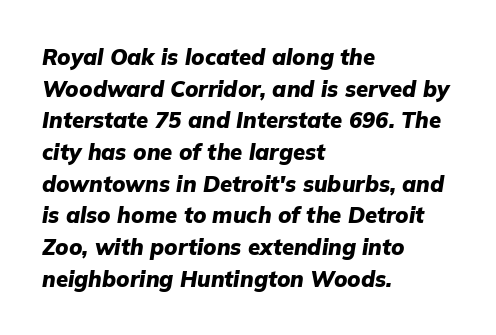
{"italic": "yes", "lean": "right", "slant_degrees": 9, "bold": "yes", "underline": "no", "align": "left", "line_spacing": "normal", "line_spacing_ratio": 1.44, "letter_spacing": "normal", "letter_spacing_em": 0.0, "glyph_px": 22}
